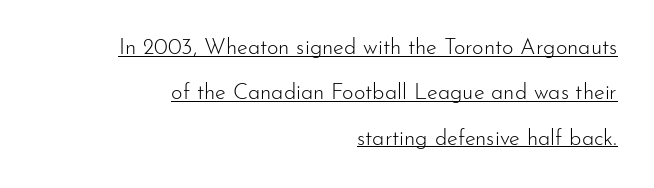
Q: Is the text bold? A: No.
Q: Is the text italic (slanted)? A: No, it is upright.
Q: Is the text underlined? A: Yes.
Q: How is the paragraph aligned? A: Right-aligned.
Q: Is the spacing between letters normal or unusually wide? A: Normal.
Q: Is the spacing between lines tight, normal or loose? A: Loose.
